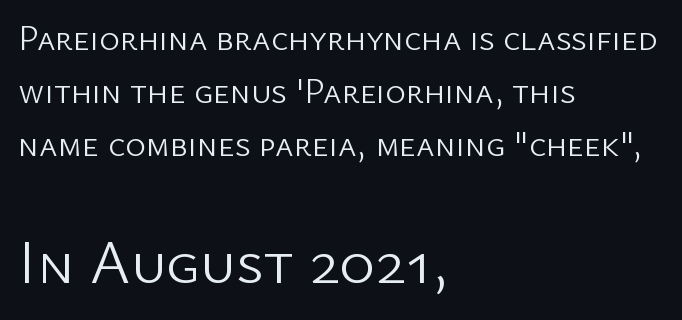
Lines of text with bare space underneath. No extra tracking has been applied to these lines. Posture: upright roman. Block two is the big one; block one sits smaller above it.
